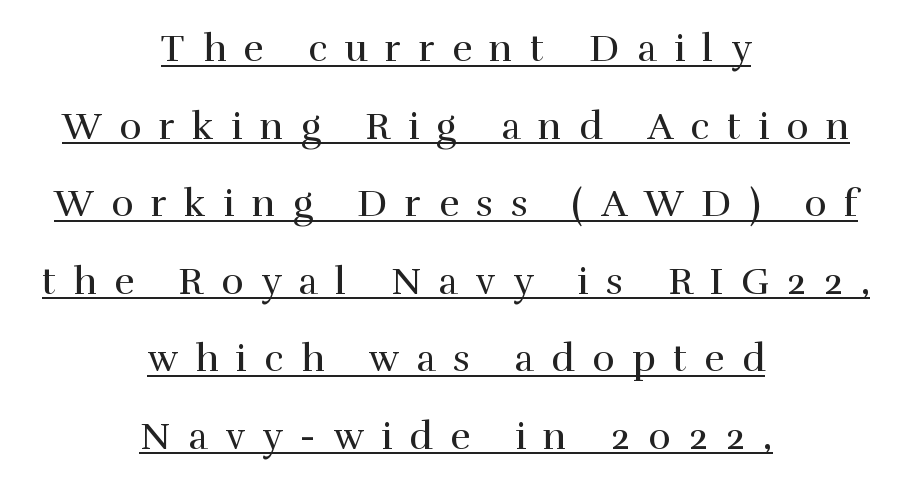
{"serif": "yes", "italic": "no", "bold": "no", "weight": "regular", "width": "normal", "stroke_contrast": "high", "x_height": "medium", "monospaced": "no", "underline": "yes", "align": "center", "line_spacing": "loose", "line_spacing_ratio": 2.04, "letter_spacing": "wide", "letter_spacing_em": 0.46, "glyph_px": 38}
